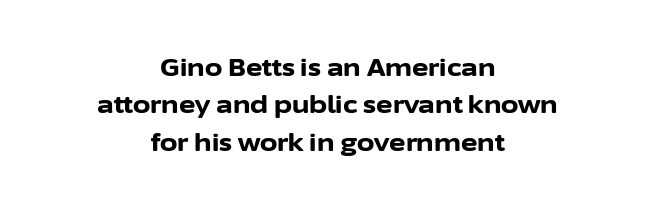
The image shows 25 px bold type, upright; set centered, normal line spacing (1.5x), normal letter spacing, not underlined.
